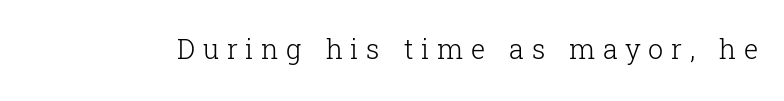
Q: Is the text bold? A: No.
Q: Is the text italic (slanted)? A: No, it is upright.
Q: Is the text underlined? A: No.
Q: Is the spacing between letters normal or unusually wide? A: Unusually wide.
